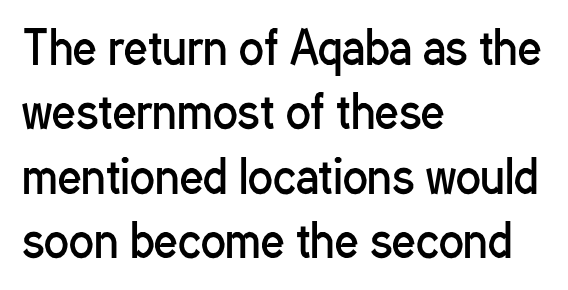
{"serif": "no", "italic": "no", "bold": "no", "weight": "regular", "width": "condensed", "stroke_contrast": "low", "x_height": "medium", "monospaced": "no", "underline": "no", "align": "left", "line_spacing": "normal", "line_spacing_ratio": 1.4, "letter_spacing": "normal", "letter_spacing_em": 0.0, "glyph_px": 46}
